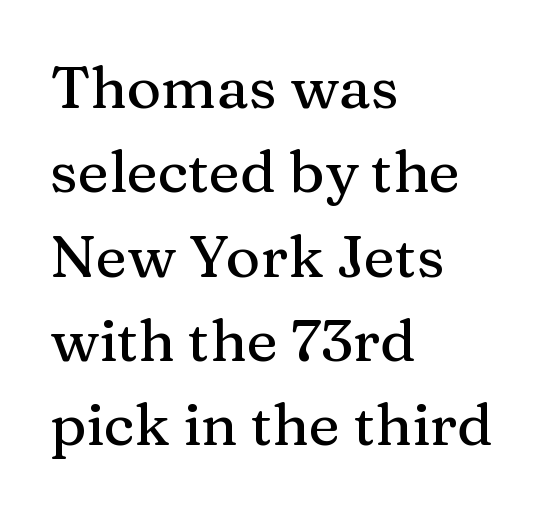
{"serif": "yes", "italic": "no", "width": "normal", "stroke_contrast": "medium", "x_height": "medium", "monospaced": "no", "underline": "no", "align": "left", "line_spacing": "normal", "line_spacing_ratio": 1.43, "letter_spacing": "normal", "letter_spacing_em": 0.0, "glyph_px": 59}
